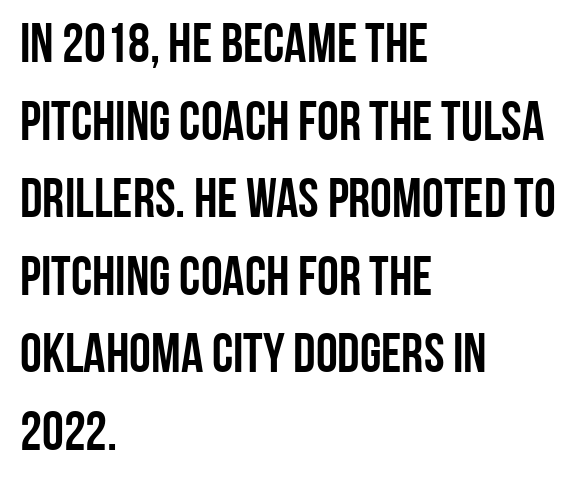
Clear beneath every line of the passage. Glyph-to-glyph distance matches everyday printed text. Ascenders rise straight up at ninety degrees. Character widths vary here, with narrow letters taking less room than wide ones. The vertical gap from one line to the next is medium. Letterform terminals end flat and unadorned throughout the passage.
